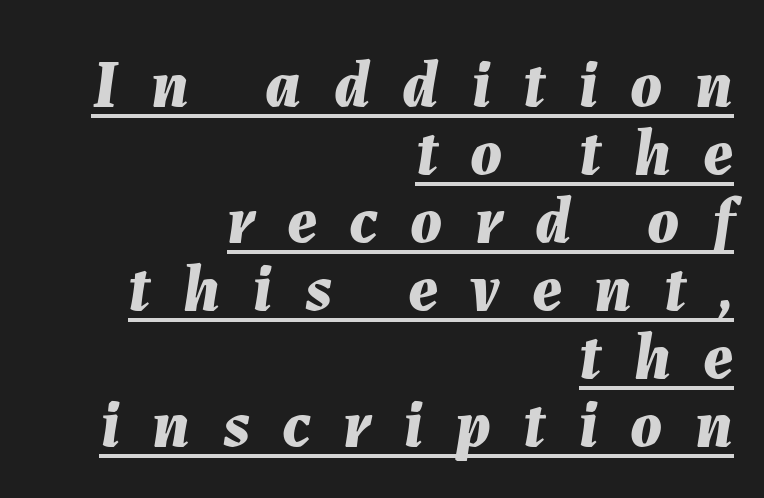
Each new line begins almost immediately beneath the previous one. Caption: expanded tracking, letters set apart. A rule runs beneath these lines of type. The text carries the slant typical of an italic or oblique font. Is this a fixed-width face? No — the glyphs have proportional, varying widths.
